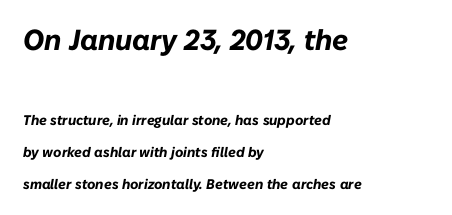
The image shows 29 px bold type, italic (leaning right); set left-aligned, loose line spacing (2.27x), normal letter spacing, not underlined; the first (top) block is 2.07x larger; low stroke contrast and a medium x-height.
